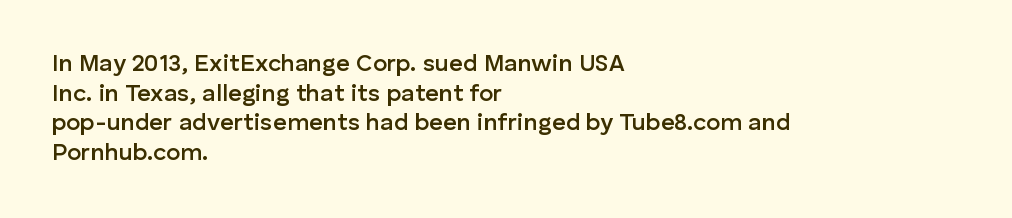
A bare baseline throughout the passage. Compared with a centered layout, this one pins lines to the left instead. This is moderately heavy type, rendered in semibold. The letters sit at their default tracking, neither squeezed nor spread. This sample uses an upright cut, with every glyph sitting square on the baseline.
